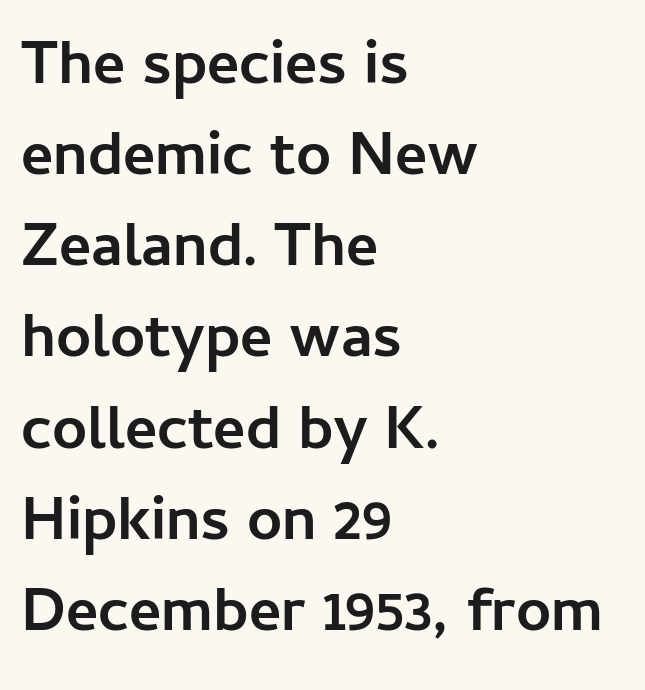
{"serif": "no", "italic": "no", "bold": "yes", "weight": "semibold", "width": "normal", "stroke_contrast": "low", "x_height": "medium", "monospaced": "no", "underline": "no", "align": "left", "line_spacing": "normal", "line_spacing_ratio": 1.47, "letter_spacing": "normal", "letter_spacing_em": 0.0, "glyph_px": 62}
